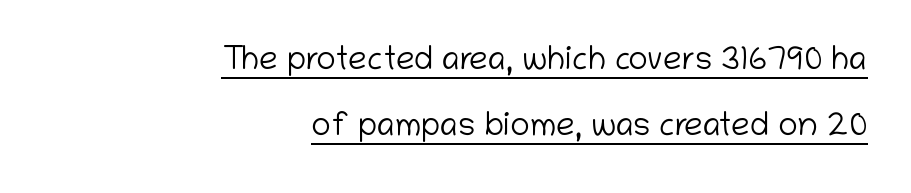
The image shows 33 px light sans-serif type, upright; set right-aligned, loose line spacing (2.01x), normal letter spacing, underlined; low stroke contrast and a medium x-height.
